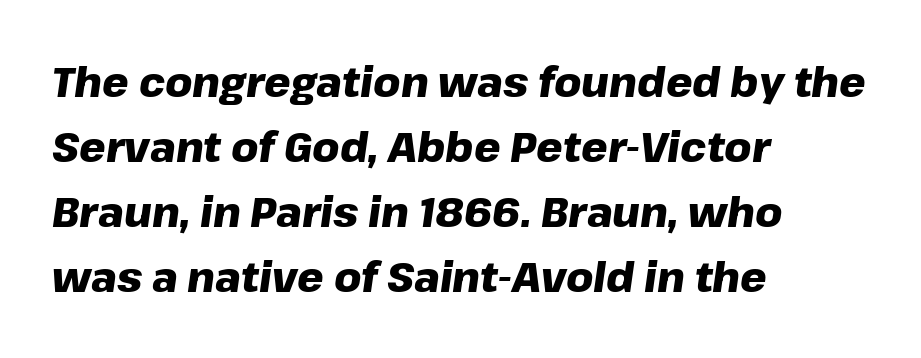
Q: Is the text bold? A: Yes.
Q: Is the text italic (slanted)? A: Yes, it leans right by about 8 degrees.
Q: Is the text underlined? A: No.
Q: How is the paragraph aligned? A: Left-aligned.
Q: Is the spacing between letters normal or unusually wide? A: Normal.
Q: Is the spacing between lines tight, normal or loose? A: Normal.
Q: Width (condensed, normal, or wide)? A: Normal.
Q: Stroke contrast? A: Low.
Q: x-height? A: Medium.
Q: Monospaced? A: No.
